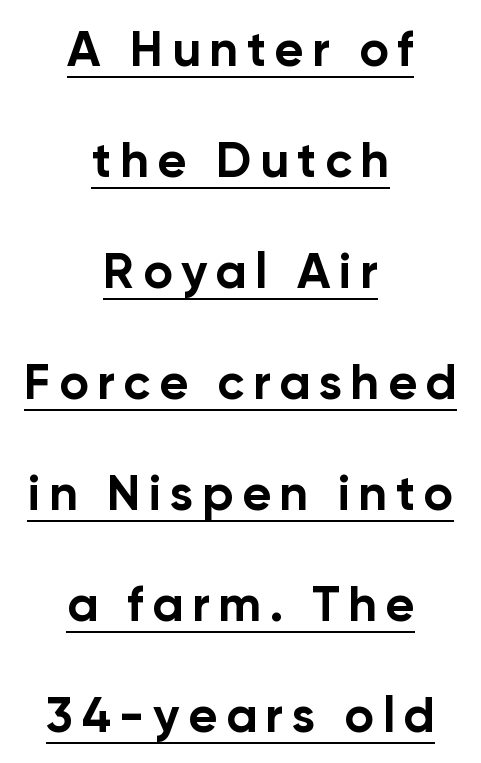
The image shows 50 px bold sans-serif type, upright; set centered, loose line spacing (2.22x), underlined; low stroke contrast and a medium x-height.
